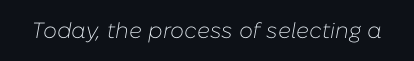
The image shows 22 px text type, italic (leaning right); set normal letter spacing, not underlined.
